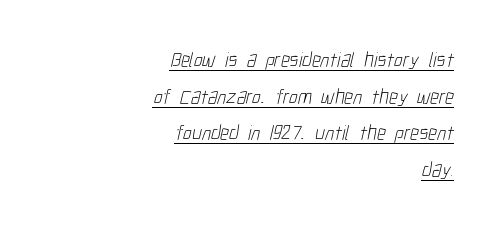
Is the block centered? No — it sits flush against the right margin. These characters rest on top of a visible drawn line. Heft: none added — not bold. Caption: standard tracking, unaltered.
